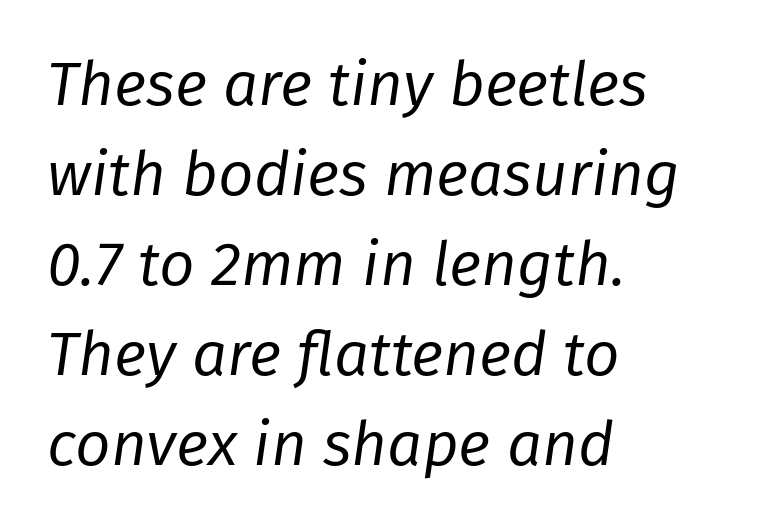
The image shows 62 px regular-weight type, italic (leaning right); set left-aligned, normal line spacing (1.45x), normal letter spacing, not underlined; low stroke contrast and a medium x-height.
